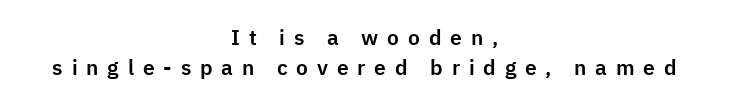
Q: Is the text italic (slanted)? A: No, it is upright.
Q: Is the text underlined? A: No.
Q: How is the paragraph aligned? A: Centered.
Q: Is the spacing between letters normal or unusually wide? A: Unusually wide.
Q: Is the spacing between lines tight, normal or loose? A: Normal.
